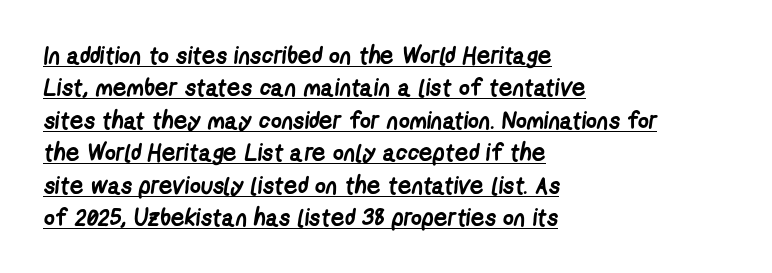
Is there much room between lines? A standard amount, neither cramped nor airy. The string is rendered with underlining switched on. What stands out about the letter spacing? Nothing — it is the standard amount. Reading down the block, your eye returns to a fixed left position each line. Heavy, bold letterforms.
